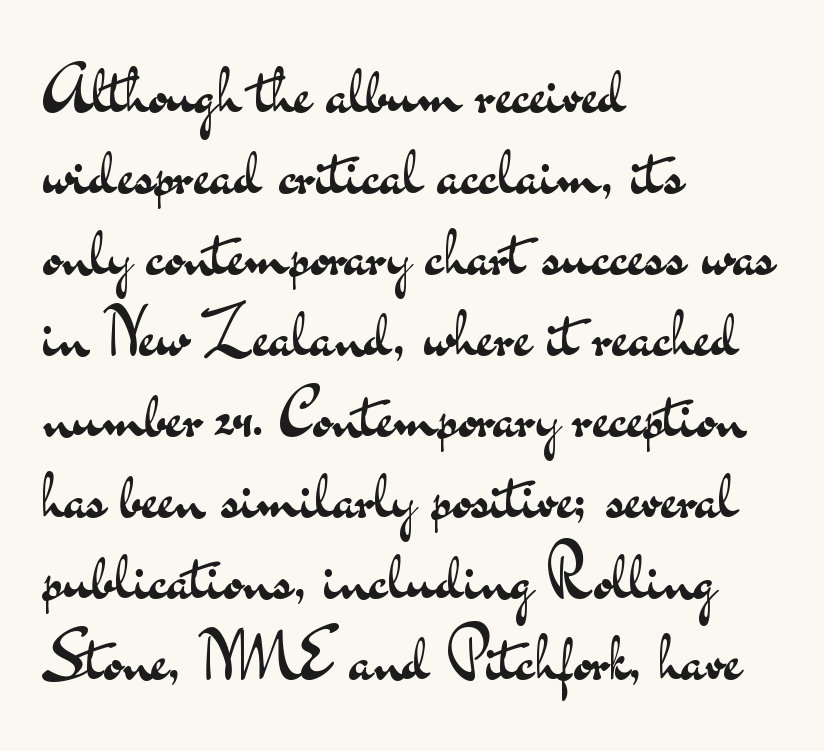
The image shows 67 px regular-weight, wide sans-serif type; set left-aligned, line spacing 1.21x, normal letter spacing, not underlined; medium stroke contrast and a small x-height.
